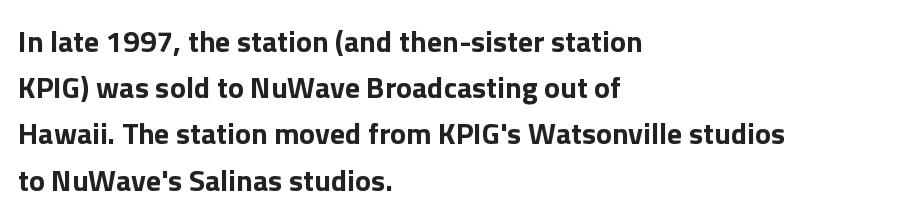
The image shows 30 px bold sans-serif type, upright; set left-aligned, normal line spacing (1.54x), normal letter spacing, not underlined; a medium x-height.
